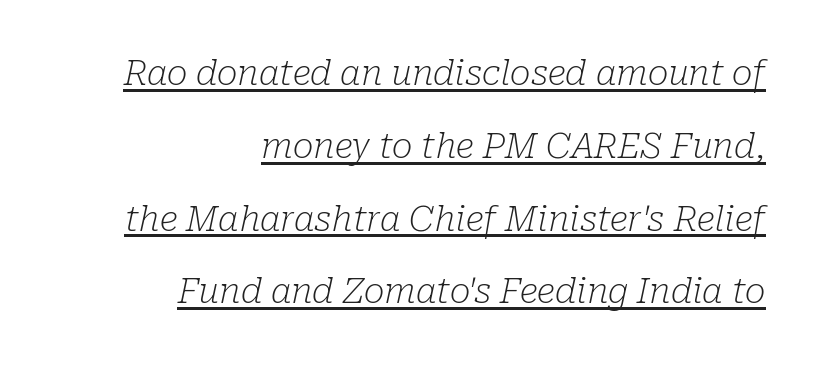
Is the type slanted? Yes — the strokes lean at a clear angle. Honestly, the letter spacing is just normal — you wouldn't notice it. Does the copy run flush right? Yes — the right margin is perfectly even. Here the designer chose a conventional face with non-uniform glyph widths. Successive baselines arrive slowly, with a big drop between each. The weight would be labelled regular, book, light, or lighter still.
